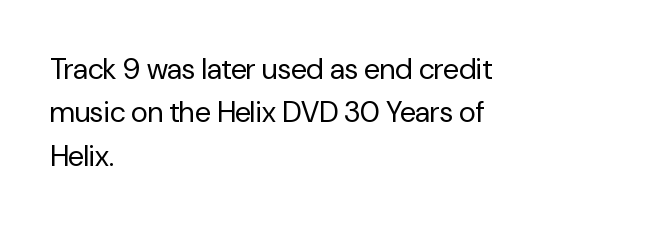
Q: Is the text bold? A: No.
Q: Is the text italic (slanted)? A: No, it is upright.
Q: Is the typeface a serif or a sans-serif typeface? A: Sans-serif.
Q: Is the text underlined? A: No.
Q: How is the paragraph aligned? A: Left-aligned.
Q: Is the spacing between letters normal or unusually wide? A: Normal.
Q: Is the spacing between lines tight, normal or loose? A: Normal.
Q: Width (condensed, normal, or wide)? A: Normal.
Q: Stroke contrast? A: Low.
Q: x-height? A: Medium.
Q: Monospaced? A: No.
